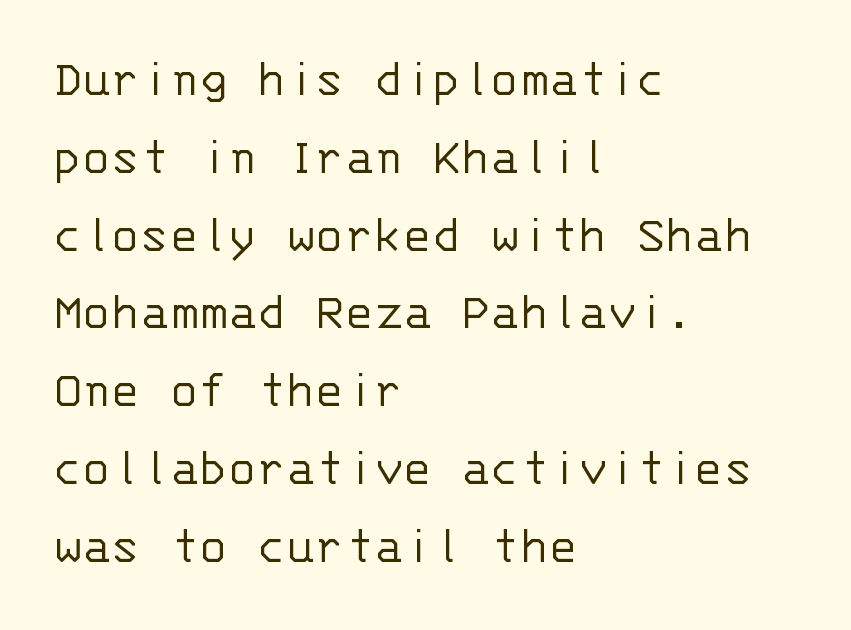
{"serif": "no", "italic": "no", "bold": "no", "weight": "light", "width": "normal", "stroke_contrast": "low", "x_height": "large", "monospaced": "yes", "underline": "no", "align": "left", "line_spacing": "normal", "line_spacing_ratio": 1.44, "letter_spacing": "normal", "letter_spacing_em": 0.0, "glyph_px": 54}
